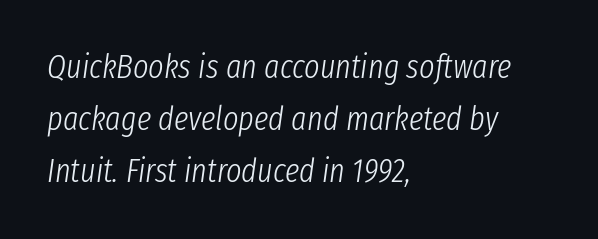
Q: Is the text bold? A: No.
Q: Is the text italic (slanted)? A: Yes, it leans right by about 8 degrees.
Q: Is the text underlined? A: No.
Q: How is the paragraph aligned? A: Left-aligned.
Q: Is the spacing between letters normal or unusually wide? A: Normal.
Q: Is the spacing between lines tight, normal or loose? A: Normal.
Q: Width (condensed, normal, or wide)? A: Condensed.
Q: Stroke contrast? A: Low.
Q: x-height? A: Medium.
Q: Monospaced? A: No.
